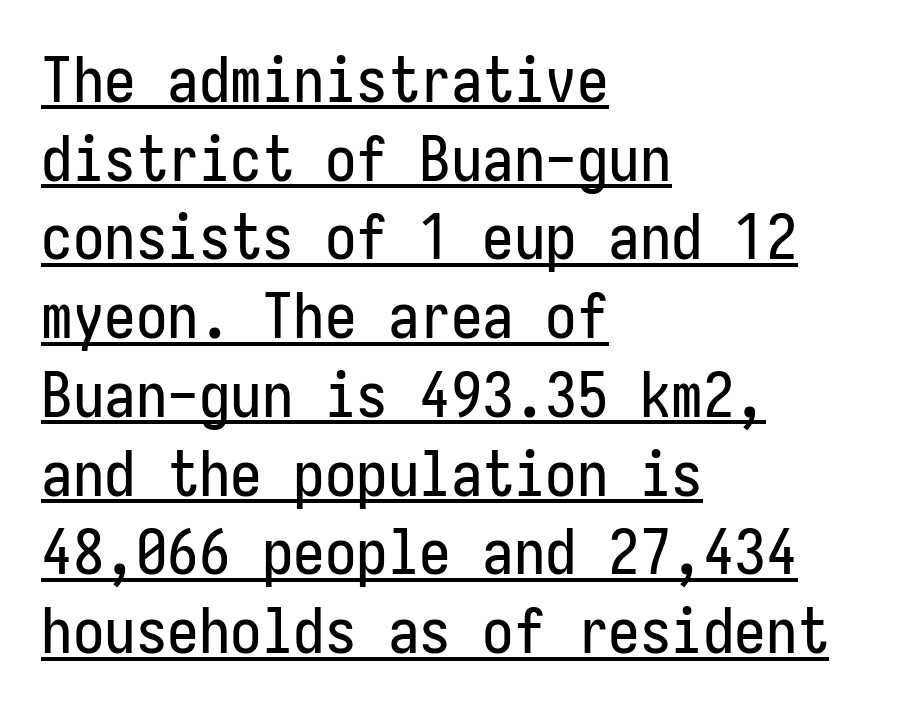
Posture: straight, roman, zero tilt. Serif or sans? Sans — the stroke terminals are bare. This block has exactly the height ordinary leading produces. These lines stack with their left ends in a neat column.
